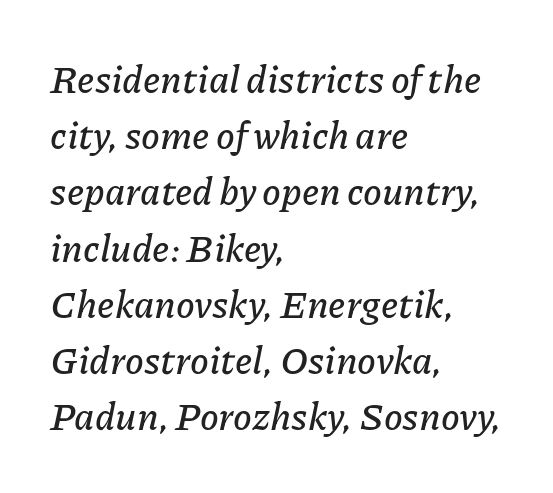
Short note: letters normally spaced. A typesetter would call this proportional, since set widths differ per character. Designer's note — italics engaged. No word sits above an underline.
